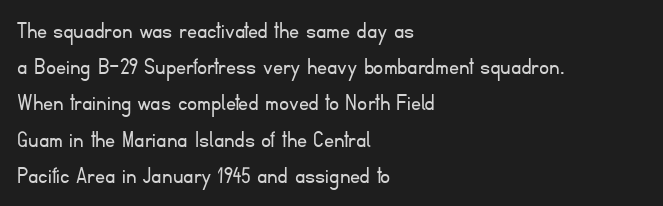
The cut favours lightness, reaching ordinary text weight at its darkest. Left-aligned paragraph, ragged on the right. There is no visible air inserted between adjacent glyphs. Has an underline been added? It has not. Upright lettering throughout. Leading matches the norm, producing a regular column.
